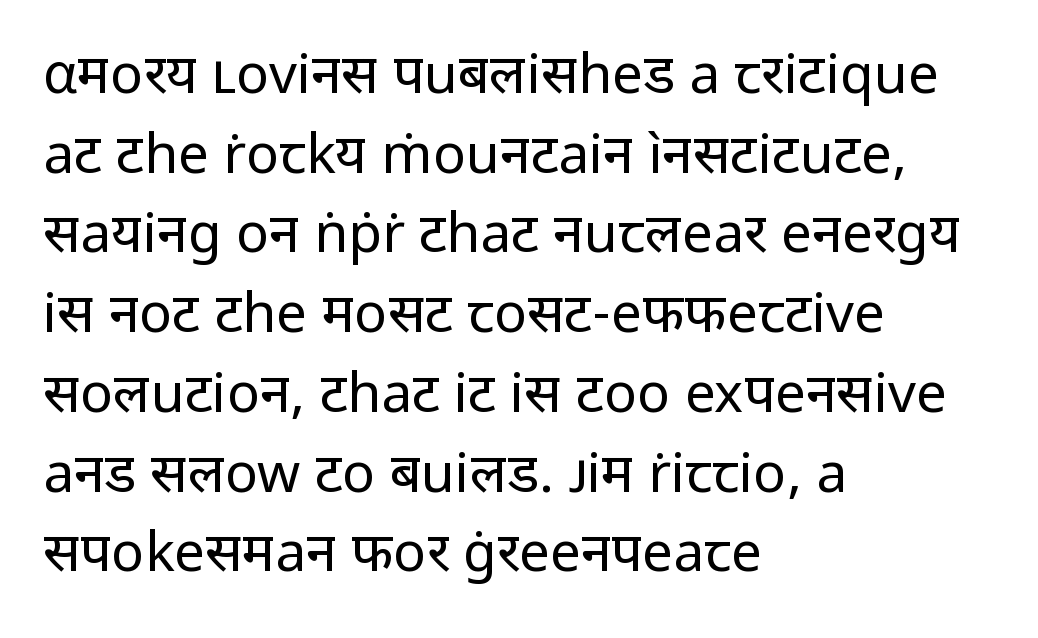
Q: Is the text bold? A: No.
Q: Is the text italic (slanted)? A: No, it is upright.
Q: Is the typeface a serif or a sans-serif typeface? A: Sans-serif.
Q: Is the text underlined? A: No.
Q: How is the paragraph aligned? A: Left-aligned.
Q: Is the spacing between letters normal or unusually wide? A: Normal.
Q: Is the spacing between lines tight, normal or loose? A: Normal.
Q: Width (condensed, normal, or wide)? A: Normal.
Q: Stroke contrast? A: Low.
Q: x-height? A: Medium.
Q: Monospaced? A: No.
